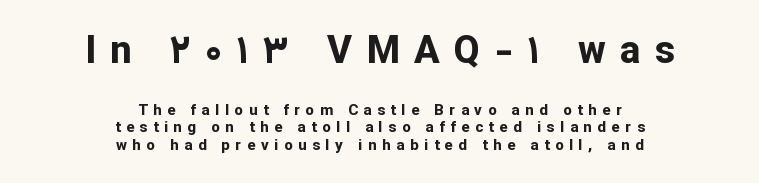
Check under the words: just untouched page. The letters in the upper block stand taller than those in the block below. Students, note that the glyphs here are deliberately spaced far apart. Does the weight exceed regular? Yes, all the way to bold. No italicization has been applied; the sample stays upright.
